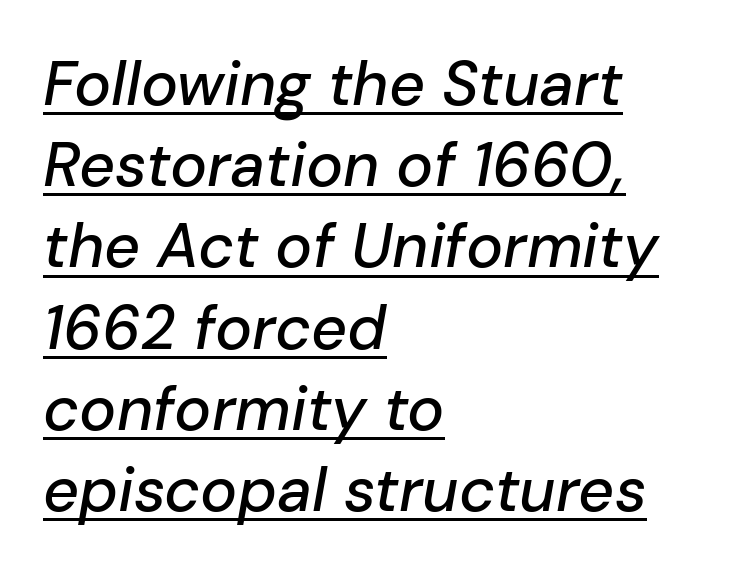
Q: Is the text italic (slanted)? A: Yes, it leans right by about 10 degrees.
Q: Is the text underlined? A: Yes.
Q: How is the paragraph aligned? A: Left-aligned.
Q: Is the spacing between letters normal or unusually wide? A: Normal.
Q: Is the spacing between lines tight, normal or loose? A: Normal.
Q: Width (condensed, normal, or wide)? A: Normal.
Q: Stroke contrast? A: Low.
Q: x-height? A: Medium.
Q: Monospaced? A: No.
